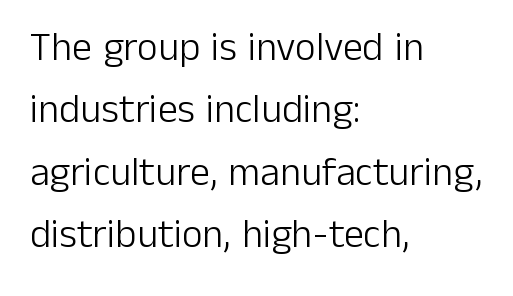
The image shows 40 px light sans-serif type, upright; set left-aligned, normal line spacing (1.56x), normal letter spacing, not underlined; low stroke contrast and a medium x-height.
